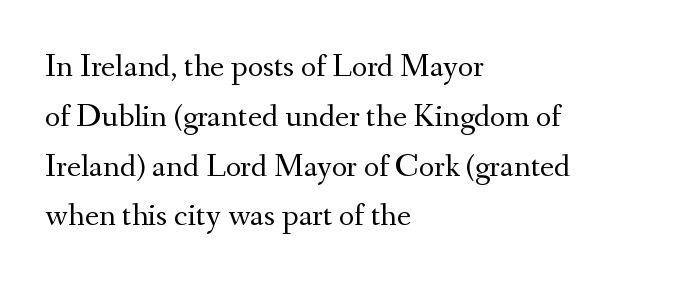
The image shows 33 px regular-weight serif type, upright; set left-aligned, normal line spacing (1.51x), normal letter spacing, not underlined; medium stroke contrast and a small x-height.
